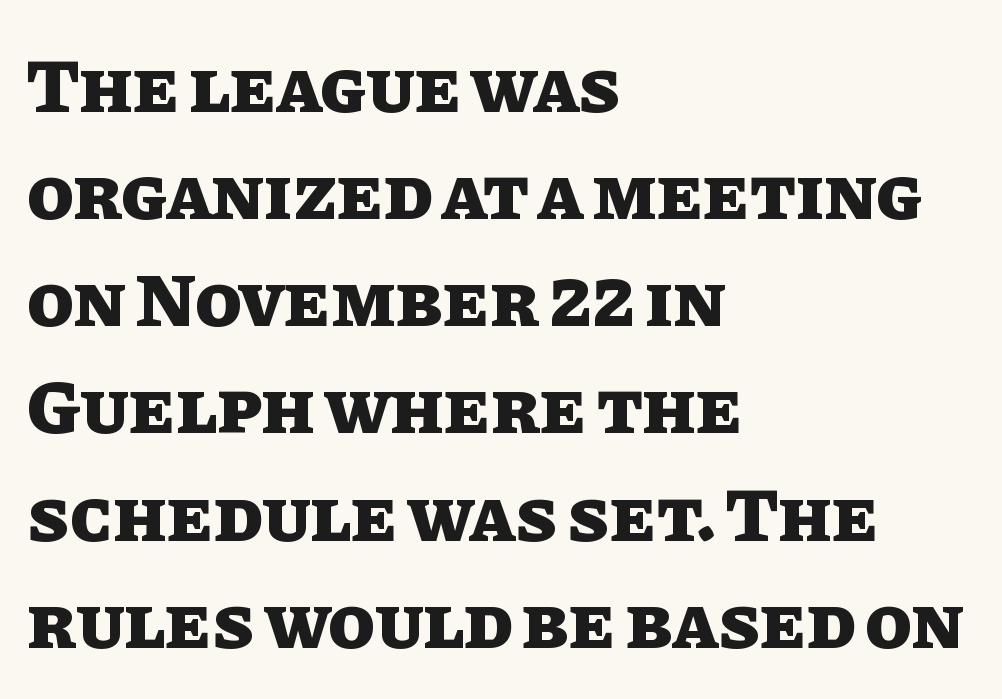
Q: Is the text bold? A: Yes.
Q: Is the text italic (slanted)? A: No, it is upright.
Q: Is the text underlined? A: No.
Q: How is the paragraph aligned? A: Left-aligned.
Q: Is the spacing between letters normal or unusually wide? A: Normal.
Q: Is the spacing between lines tight, normal or loose? A: Normal.
Q: Width (condensed, normal, or wide)? A: Normal.
Q: Stroke contrast? A: Low.
Q: x-height? A: Large.
Q: Monospaced? A: No.
